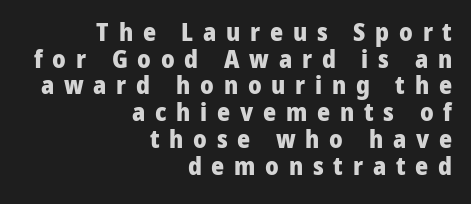
Q: Is the text bold? A: Yes.
Q: Is the text italic (slanted)? A: No, it is upright.
Q: Is the text underlined? A: No.
Q: How is the paragraph aligned? A: Right-aligned.
Q: Is the spacing between letters normal or unusually wide? A: Unusually wide.
Q: Is the spacing between lines tight, normal or loose? A: Tight.
